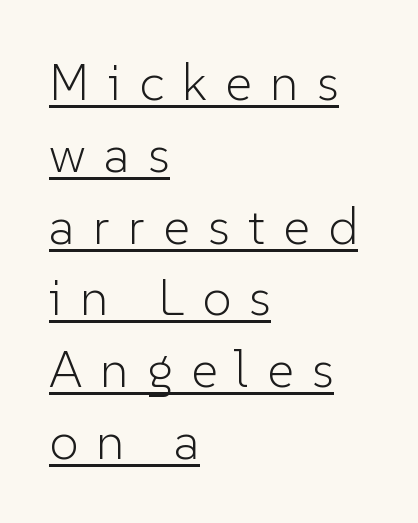
The image shows 52 px light sans-serif type, upright; set left-aligned, normal line spacing (1.38x), unusually wide letter spacing (+0.35 em), underlined; low stroke contrast and a medium x-height.
